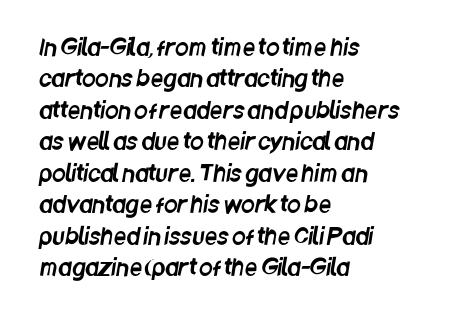
The image shows 22 px text type; set left-aligned, normal line spacing (1.43x), normal letter spacing, not underlined.
